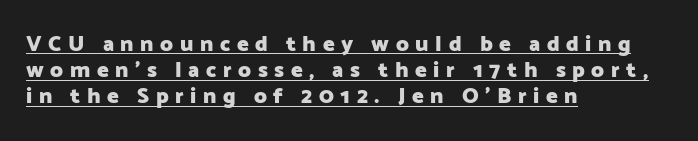
The image shows 22 px bold type, upright; set left-aligned, line spacing 1.19x, unusually wide letter spacing (+0.3 em), underlined.
